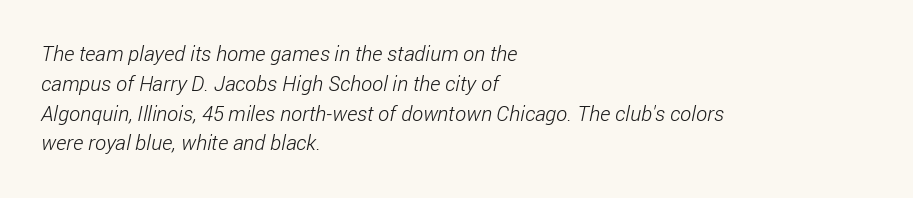
Q: Is the text bold? A: No.
Q: Is the text underlined? A: No.
Q: How is the paragraph aligned? A: Left-aligned.
Q: Is the spacing between letters normal or unusually wide? A: Normal.
Q: Is the spacing between lines tight, normal or loose? A: Normal.
